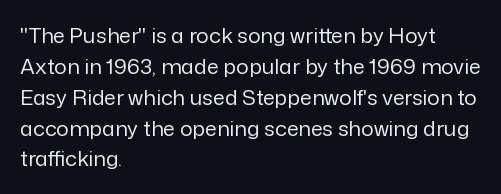
The image shows 21 px text type, upright; set left-aligned, normal line spacing (1.47x), normal letter spacing, not underlined.
